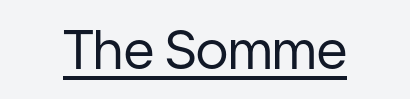
{"serif": "no", "italic": "no", "bold": "no", "weight": "regular", "width": "normal", "stroke_contrast": "low", "x_height": "medium", "monospaced": "no", "underline": "yes", "letter_spacing": "normal", "letter_spacing_em": 0.0, "glyph_px": 53}
